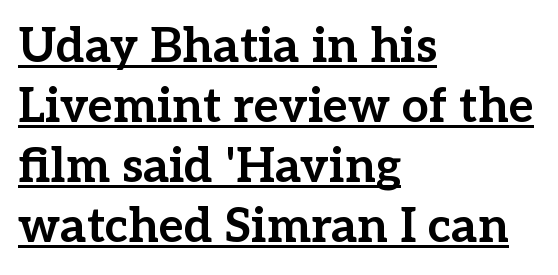
{"serif": "yes", "italic": "no", "bold": "yes", "weight": "bold", "width": "normal", "stroke_contrast": "low", "x_height": "medium", "monospaced": "no", "underline": "yes", "align": "left", "line_spacing": "normal", "line_spacing_ratio": 1.25, "letter_spacing": "normal", "letter_spacing_em": 0.0, "glyph_px": 48}
